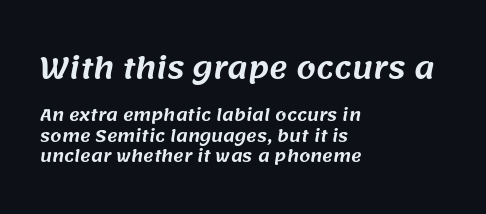
{"serif": "no", "width": "normal", "stroke_contrast": "medium", "x_height": "large", "monospaced": "no", "underline": "no", "align": "left", "line_spacing": "normal", "line_spacing_ratio": 1.3, "letter_spacing": "normal", "letter_spacing_em": 0.0, "larger_block": "first", "size_ratio": 1.75, "glyph_px": 28}
